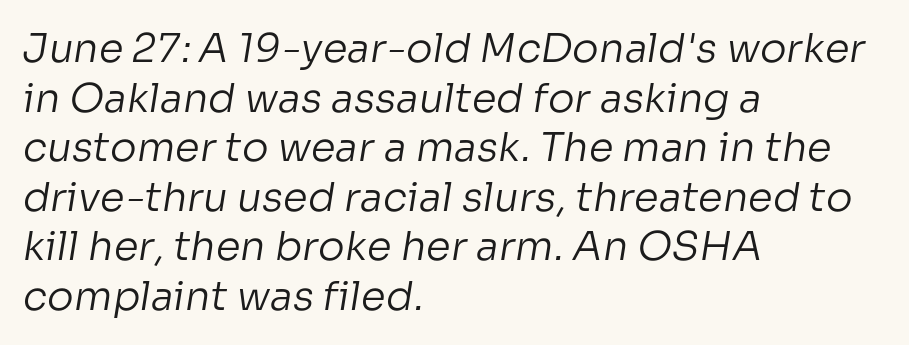
You could call the tracking neutral — neither tight nor loose. Line beginnings align vertically; line endings do not. The zone under the glyphs is completely vacant. The face used here is a sans, in the tradition of grotesques and geometrics. Proportional: the letters do not fall into vertical columns.
